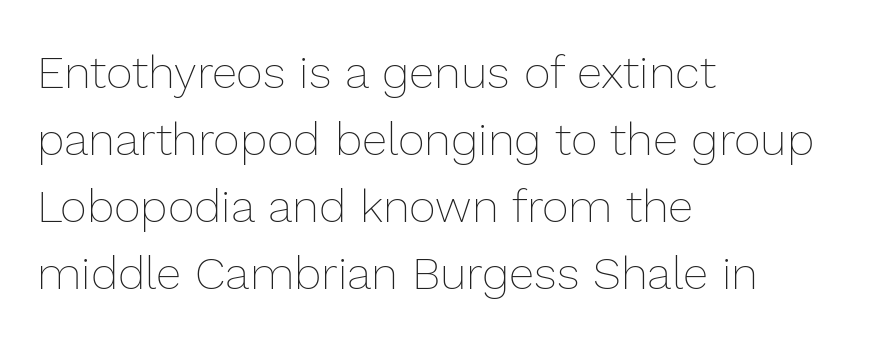
The image shows 46 px thin type, upright; set left-aligned, normal line spacing (1.46x), normal letter spacing, not underlined; a medium x-height.
